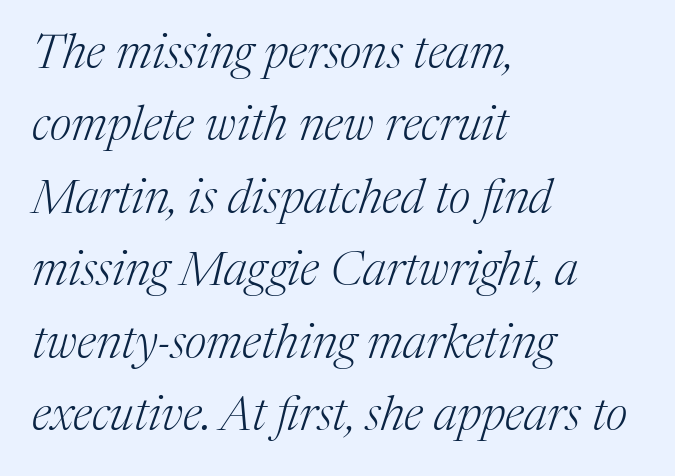
Observe the serifs anchoring each vertical stroke in this sample. Notice how the stems are inclined rather than vertical — that's the hallmark of italics. The type is set solid horizontally, with unmodified tracking. Type without underlining.
